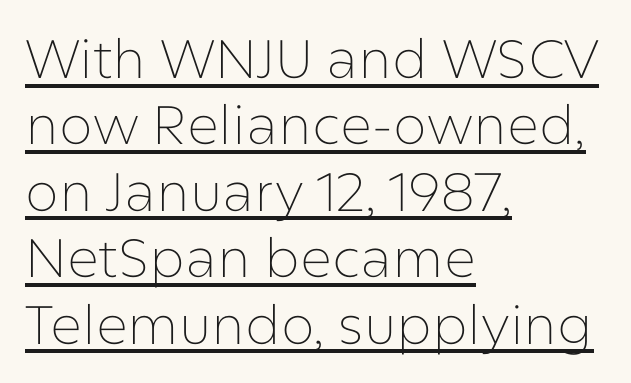
Weight: in the light-to-regular range. Here the glyphs are tracked normally, forming tight word shapes. Each line starts at the same left margin while the right side varies. Varying glyph widths throughout — classic text-font behaviour. What decoration does the sample have? An underline.
